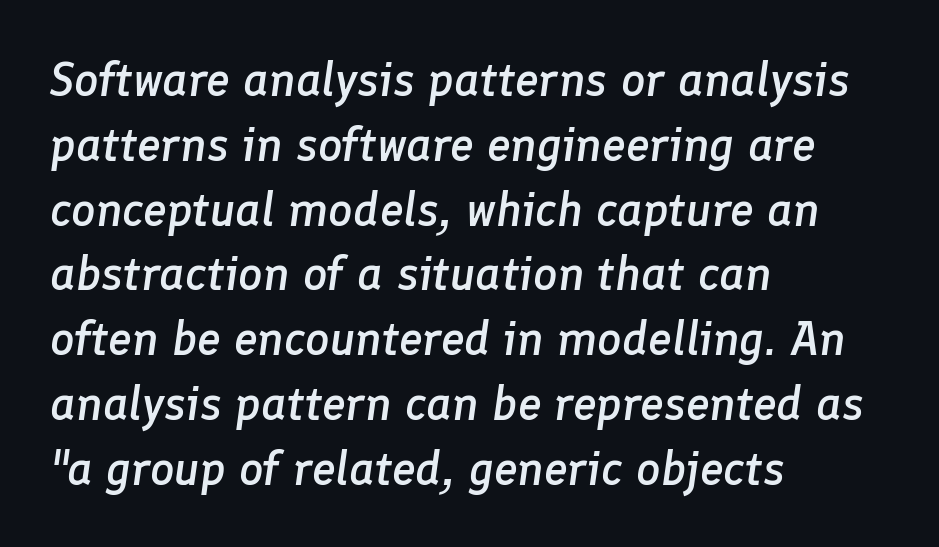
Q: Is the text bold? A: Semi-bold.
Q: Is the text italic (slanted)? A: Yes, it leans right by about 8 degrees.
Q: Is the text underlined? A: No.
Q: How is the paragraph aligned? A: Left-aligned.
Q: Is the spacing between letters normal or unusually wide? A: Normal.
Q: Is the spacing between lines tight, normal or loose? A: Normal.
Q: Width (condensed, normal, or wide)? A: Normal.
Q: Stroke contrast? A: Low.
Q: x-height? A: Medium.
Q: Monospaced? A: No.
